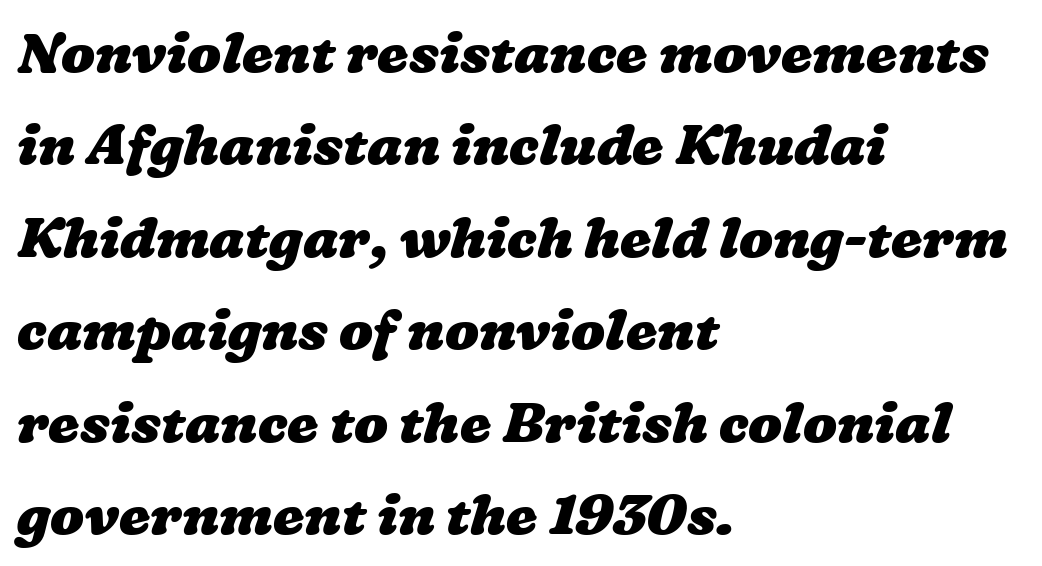
{"bold": "yes", "weight": "heavy", "width": "wide", "stroke_contrast": "low", "x_height": "medium", "monospaced": "no", "underline": "no", "align": "left", "line_spacing": "normal", "line_spacing_ratio": 1.65, "letter_spacing": "normal", "letter_spacing_em": 0.0, "glyph_px": 56}
